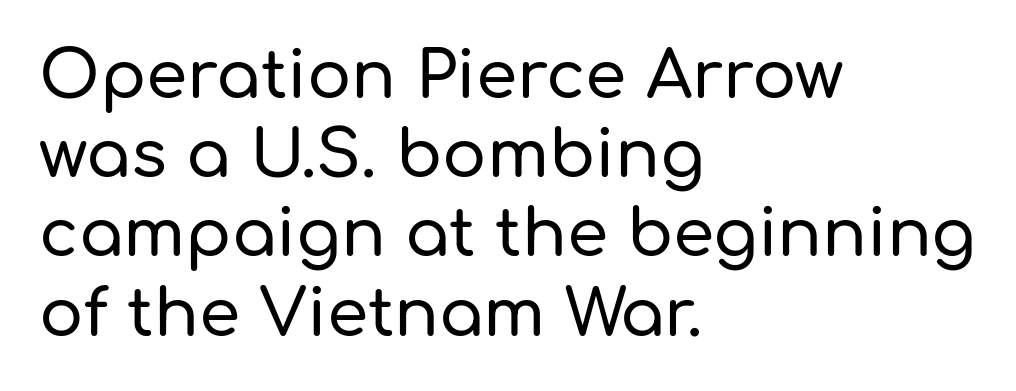
The line texture is even and compact thanks to regular tracking. Just letters on the line, the space beneath them empty. The letters carry no serifs — their stems end cleanly without finishing strokes. A roman cut, with each character standing at attention. Spacing verdict: proportional, widths tailored to each character.
